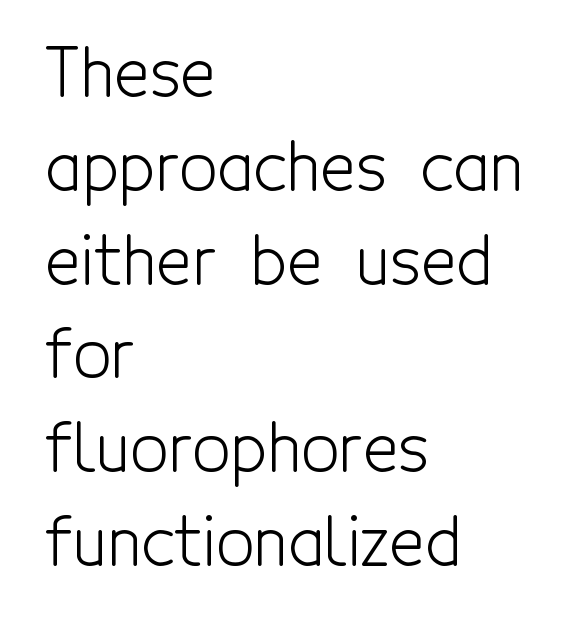
Typographically, this falls in the sans-serif category. How would I describe the line gaps? Plain and ordinary. The zone under the glyphs is completely vacant. Every character sits straight up, as roman type does. Compared with a typical body face, this is equally light or lighter still.
